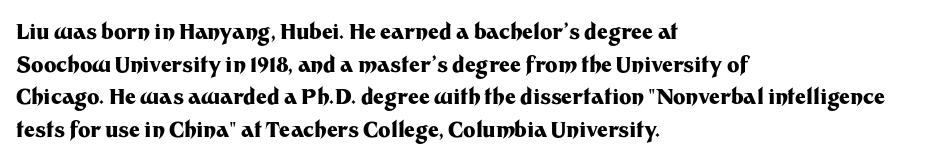
The rendering anchors every line to the left-hand side. In terms of posture, this sample is upright. This sample uses plain, unmodified letter spacing. The gap between lines stays unmarked.
